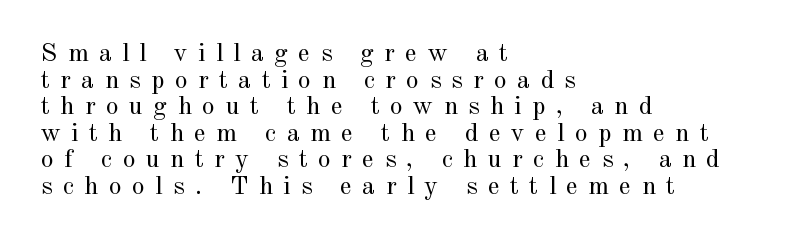
Q: Is the text bold? A: No.
Q: Is the text italic (slanted)? A: No, it is upright.
Q: Is the text underlined? A: No.
Q: How is the paragraph aligned? A: Left-aligned.
Q: Is the spacing between letters normal or unusually wide? A: Unusually wide.
Q: Is the spacing between lines tight, normal or loose? A: Tight.
